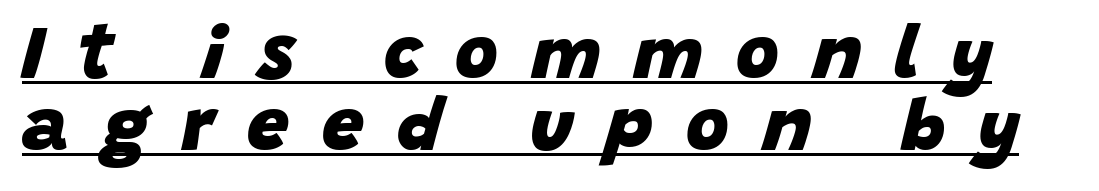
The face used here has the dense, thick strokes of a bold. Style check: oblique. Leading: reduced. The passage shown is typed in a proportional face where columns would drift.
